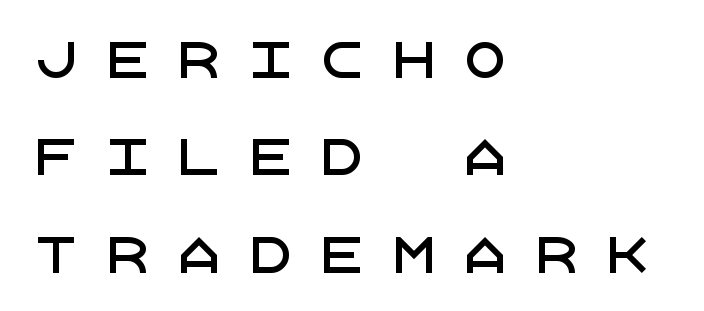
The image shows 48 px sans-serif type, upright; set left-aligned, loose line spacing (2.03x), unusually wide letter spacing (+0.49 em), not underlined; low stroke contrast and a large x-height.
